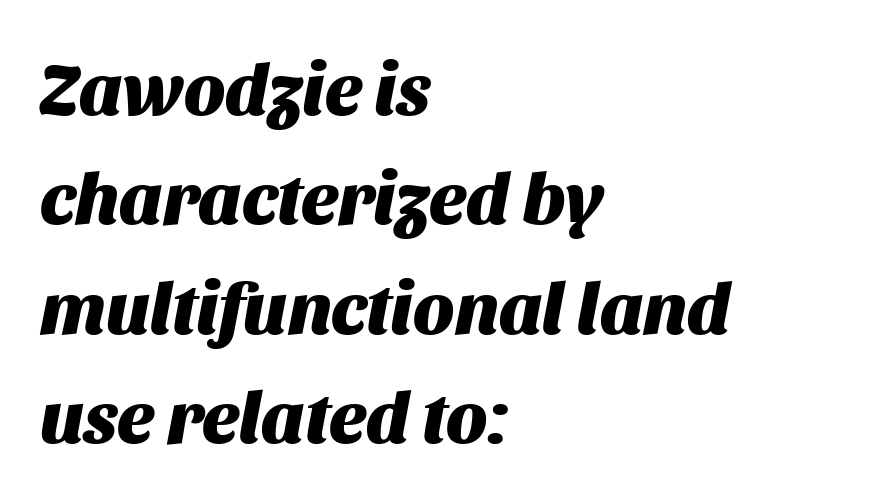
You could not count columns in this text — the font is proportionally spaced. The face used here has a pronounced slope to its letters. Regarding leading, the lines here are spaced in the standard way. A bare baseline throughout the passage. Leftover space on each line is placed entirely after the last word. Honestly, the letter spacing is just normal — you wouldn't notice it.
